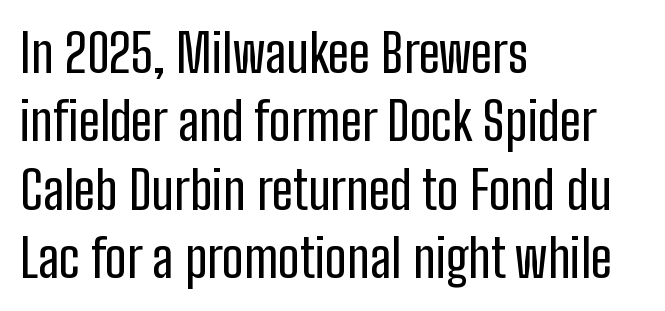
Q: Is the text italic (slanted)? A: No, it is upright.
Q: Is the typeface a serif or a sans-serif typeface? A: Sans-serif.
Q: Is the text underlined? A: No.
Q: How is the paragraph aligned? A: Left-aligned.
Q: Is the spacing between letters normal or unusually wide? A: Normal.
Q: Is the spacing between lines tight, normal or loose? A: Normal.
Q: Width (condensed, normal, or wide)? A: Condensed.
Q: Stroke contrast? A: Low.
Q: x-height? A: Medium.
Q: Monospaced? A: No.
